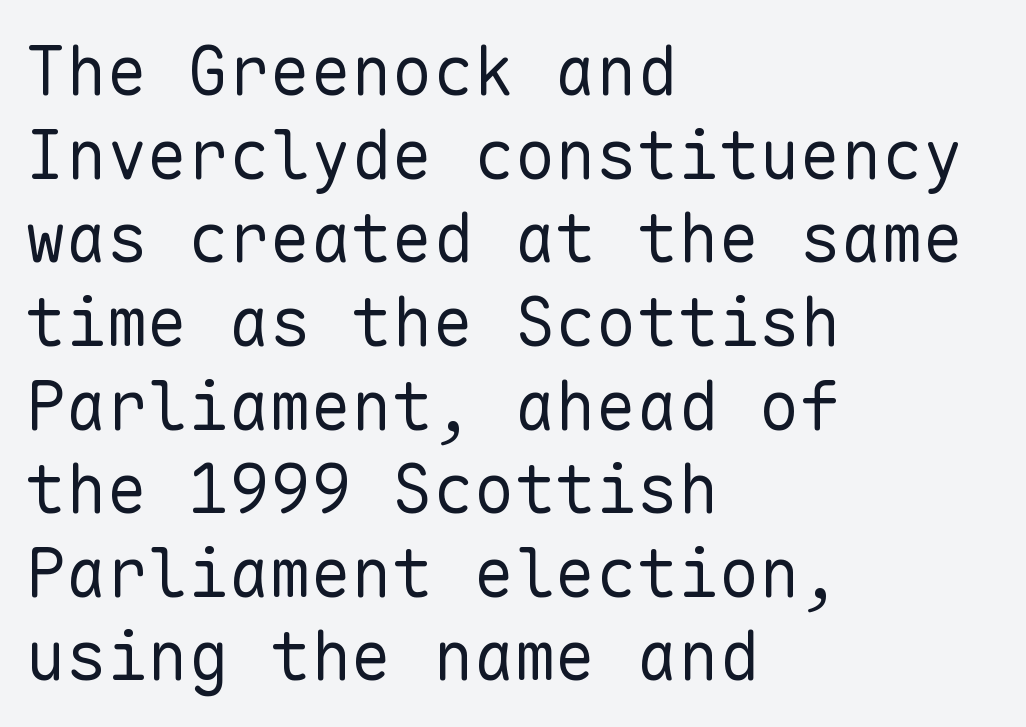
Q: Is the text bold? A: No.
Q: Is the text italic (slanted)? A: No, it is upright.
Q: Is the typeface a serif or a sans-serif typeface? A: Sans-serif.
Q: Is the text underlined? A: No.
Q: How is the paragraph aligned? A: Left-aligned.
Q: Is the spacing between letters normal or unusually wide? A: Normal.
Q: Width (condensed, normal, or wide)? A: Normal.
Q: Stroke contrast? A: Low.
Q: x-height? A: Medium.
Q: Monospaced? A: Yes.
